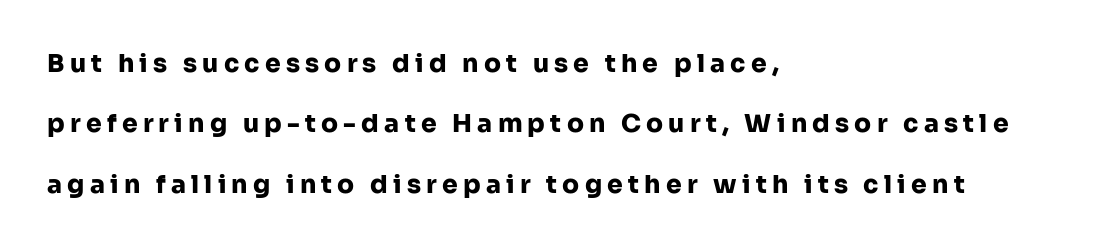
A bare baseline throughout the passage. Inter-character spacing is expanded well beyond the font's built-in metrics. Is there any slant? The stems are plumb. Short and long lines alike share a common starting point at left.
